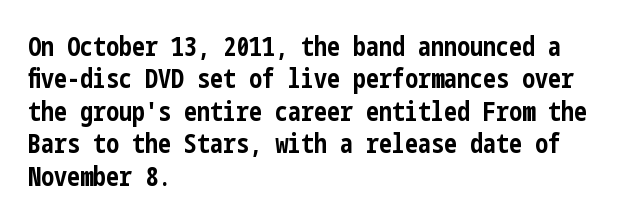
{"italic": "no", "bold": "yes", "underline": "no", "align": "left", "line_spacing": "normal", "line_spacing_ratio": 1.25, "letter_spacing": "normal", "letter_spacing_em": 0.0, "glyph_px": 26}
